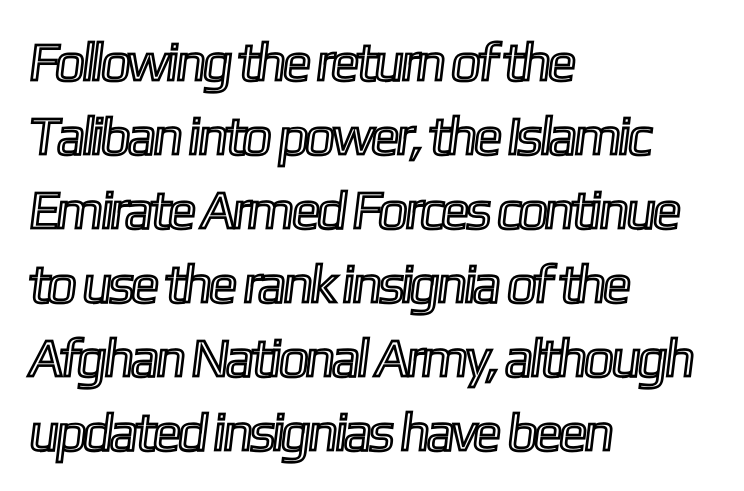
Q: Is the text underlined? A: No.
Q: How is the paragraph aligned? A: Left-aligned.
Q: Is the spacing between letters normal or unusually wide? A: Normal.
Q: Is the spacing between lines tight, normal or loose? A: Normal.
Q: Width (condensed, normal, or wide)? A: Condensed.
Q: x-height? A: Medium.
Q: Monospaced? A: No.
